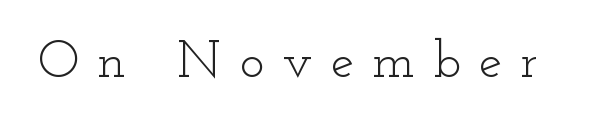
The face used here is seriffed, in the tradition of book romans. The typesetting does not lean heavy: it is not bold. Descenders are the only things crossing below the line. Honestly, the letter spacing is so wide it's the main thing you notice.
